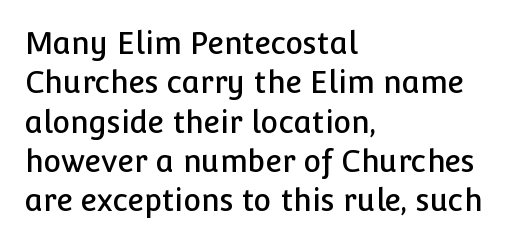
Q: Is the text italic (slanted)? A: No, it is upright.
Q: Is the typeface a serif or a sans-serif typeface? A: Sans-serif.
Q: Is the text underlined? A: No.
Q: How is the paragraph aligned? A: Left-aligned.
Q: Is the spacing between letters normal or unusually wide? A: Normal.
Q: Is the spacing between lines tight, normal or loose? A: Normal.
Q: Width (condensed, normal, or wide)? A: Normal.
Q: Stroke contrast? A: Low.
Q: x-height? A: Medium.
Q: Monospaced? A: No.
